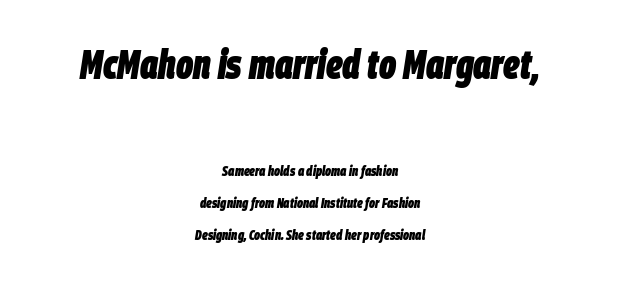
The image shows 40 px heavy, condensed type, italic (leaning right); set centered, loose line spacing (2.26x), normal letter spacing, not underlined; the first (top) block is 2.86x larger; low stroke contrast and a large x-height.
